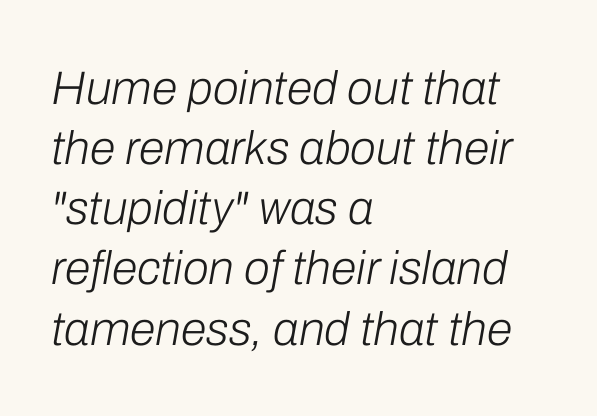
{"italic": "yes", "lean": "right", "slant_degrees": 10, "bold": "no", "weight": "light", "width": "normal", "stroke_contrast": "low", "x_height": "medium", "monospaced": "no", "underline": "no", "align": "left", "line_spacing": "normal", "line_spacing_ratio": 1.28, "letter_spacing": "normal", "letter_spacing_em": 0.0, "glyph_px": 47}
